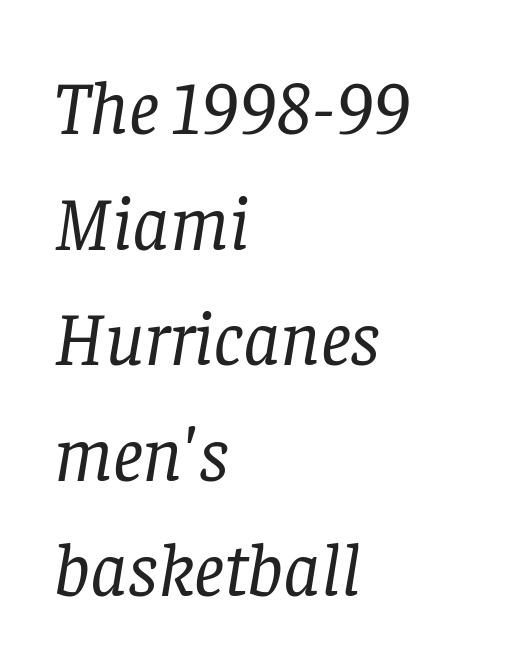
Q: Is the text bold? A: No.
Q: Is the text italic (slanted)? A: Yes, it leans right by about 8 degrees.
Q: Is the typeface a serif or a sans-serif typeface? A: Serif.
Q: Is the text underlined? A: No.
Q: How is the paragraph aligned? A: Left-aligned.
Q: Is the spacing between letters normal or unusually wide? A: Normal.
Q: Is the spacing between lines tight, normal or loose? A: Normal.
Q: Width (condensed, normal, or wide)? A: Normal.
Q: Stroke contrast? A: Low.
Q: x-height? A: Large.
Q: Monospaced? A: No.
